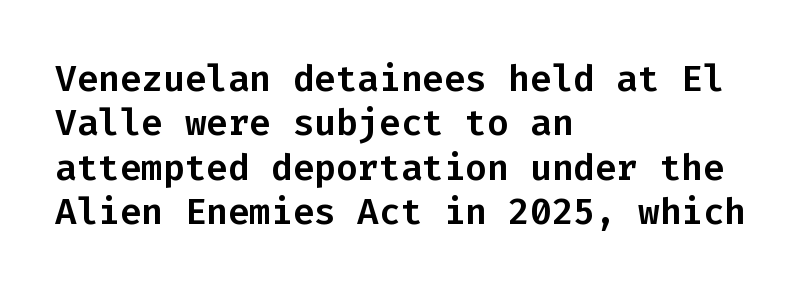
You could count columns in this text — the font is strictly monospaced. The space directly below the letters is spotless. The type sits square on the baseline with zero lean. These lines are composed in type without serifs.
